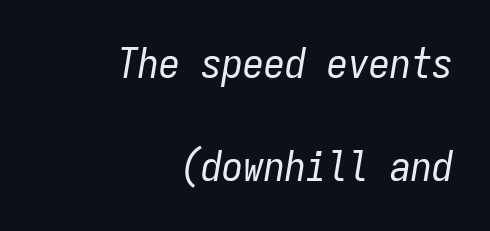
The image shows 42 px regular-weight, condensed type, italic (leaning right), monospaced; set right-aligned, loose line spacing (2.46x), normal letter spacing, not underlined; low stroke contrast and a medium x-height.
